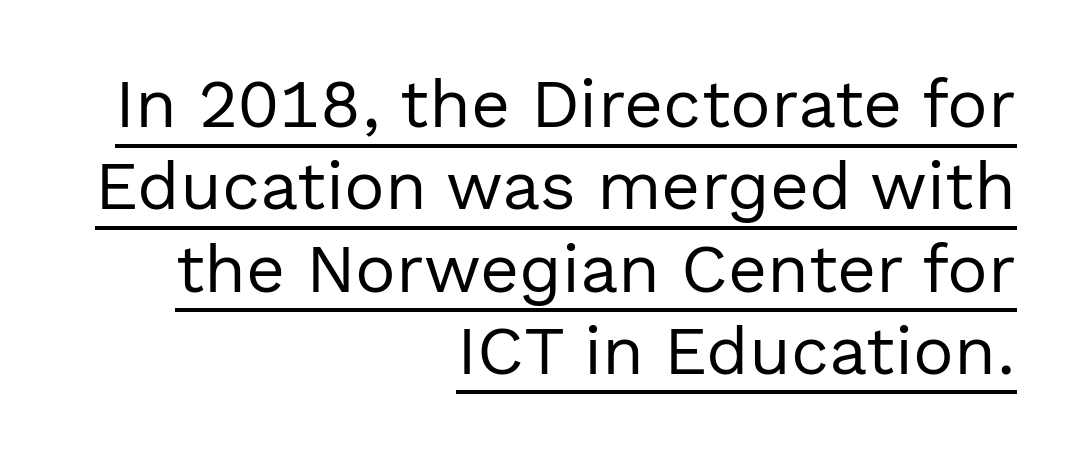
Q: Is the text bold? A: No.
Q: Is the text italic (slanted)? A: No, it is upright.
Q: Is the typeface a serif or a sans-serif typeface? A: Sans-serif.
Q: Is the text underlined? A: Yes.
Q: How is the paragraph aligned? A: Right-aligned.
Q: Is the spacing between letters normal or unusually wide? A: Normal.
Q: Width (condensed, normal, or wide)? A: Normal.
Q: x-height? A: Medium.
Q: Monospaced? A: No.
